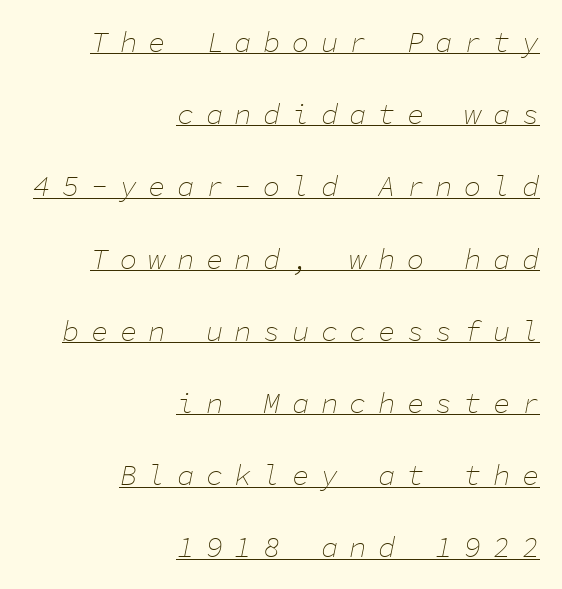
{"italic": "yes", "lean": "right", "slant_degrees": 11, "bold": "no", "weight": "thin", "width": "normal", "stroke_contrast": "low", "x_height": "medium", "monospaced": "yes", "underline": "yes", "align": "right", "line_spacing": "loose", "line_spacing_ratio": 2.49, "letter_spacing": "wide", "letter_spacing_em": 0.39, "glyph_px": 29}
